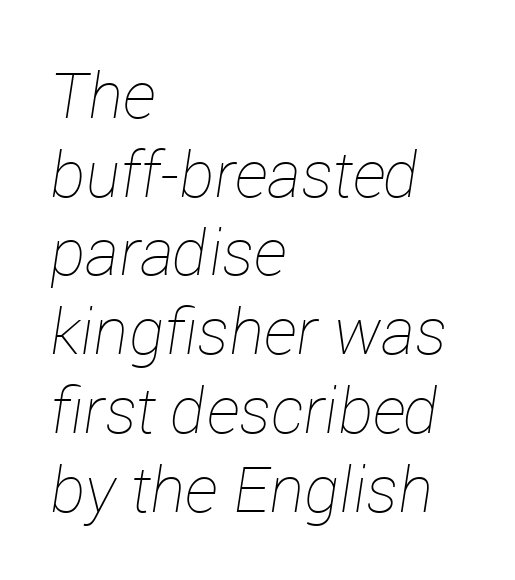
{"italic": "yes", "lean": "right", "slant_degrees": 12, "bold": "no", "weight": "thin", "width": "normal", "stroke_contrast": "low", "x_height": "medium", "monospaced": "no", "underline": "no", "align": "left", "line_spacing_ratio": 1.23, "letter_spacing": "normal", "letter_spacing_em": 0.0, "glyph_px": 64}
